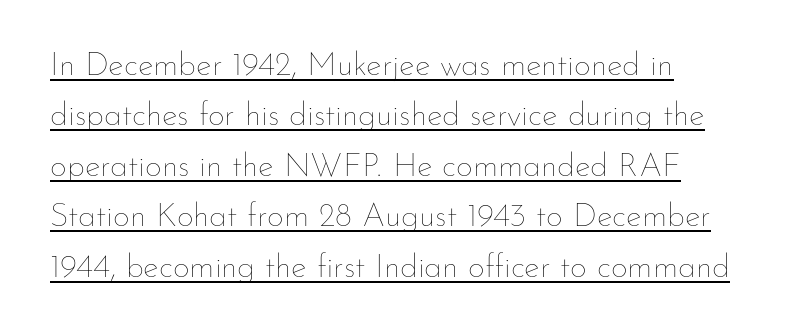
The image shows 33 px thin type, upright; set normal line spacing (1.53x), normal letter spacing, underlined; low stroke contrast and a small x-height.
